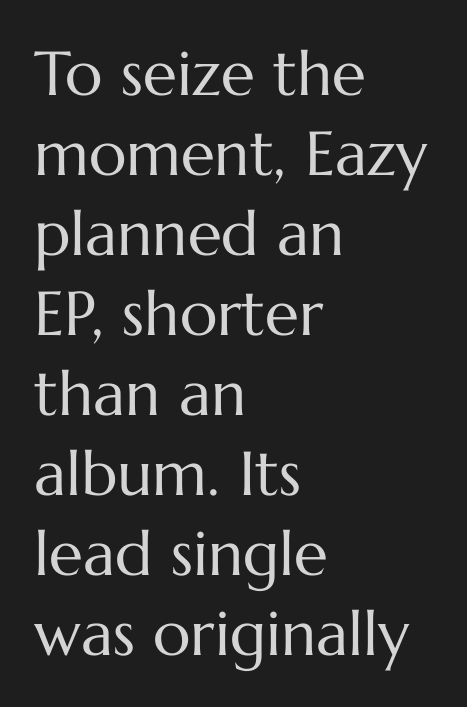
Heft: none added — not bold. When letters stand straight like this, we call the style roman or upright. This sample has the flowing, uneven cadence of proportional lettering. Underlining? Definitely not there.
